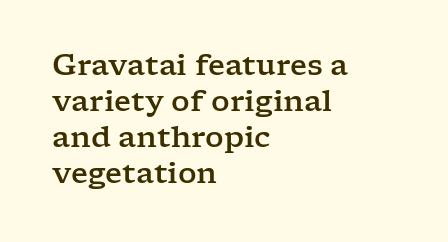
The image shows 29 px wide serif type, upright; set left-aligned, line spacing 1.24x, normal letter spacing, not underlined; low stroke contrast and a medium x-height.
